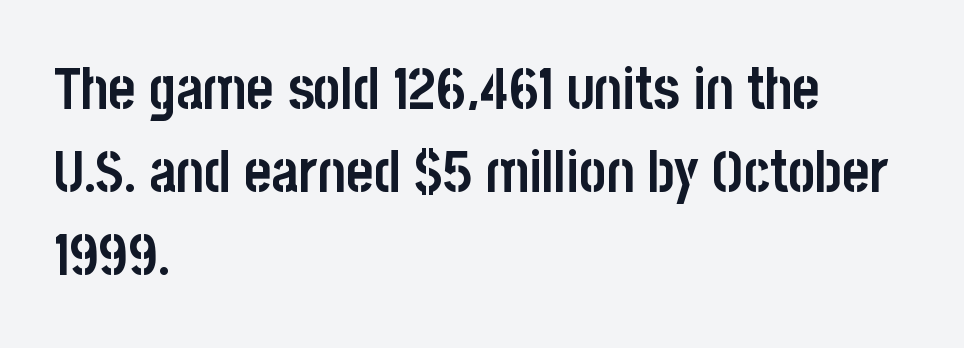
{"serif": "no", "italic": "no", "bold": "yes", "weight": "semibold", "width": "condensed", "stroke_contrast": "low", "x_height": "large", "monospaced": "no", "underline": "no", "align": "left", "line_spacing": "normal", "line_spacing_ratio": 1.43, "letter_spacing": "normal", "letter_spacing_em": 0.0, "glyph_px": 58}
